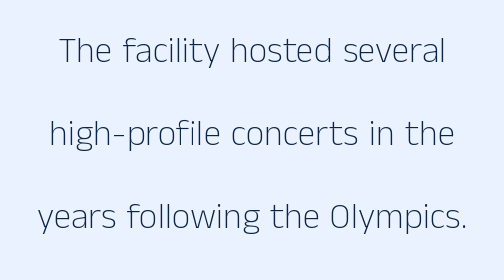
The image shows 36 px light sans-serif type, upright; set loose line spacing (2.3x), normal letter spacing, not underlined; low stroke contrast and a medium x-height.
